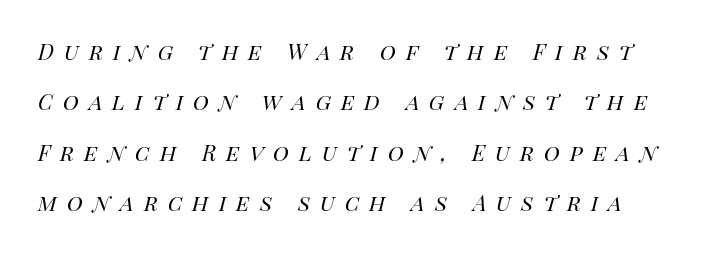
{"italic": "yes", "lean": "right", "slant_degrees": 14, "bold": "no", "underline": "no", "line_spacing_ratio": 1.87, "letter_spacing": "wide", "letter_spacing_em": 0.37, "glyph_px": 27}
